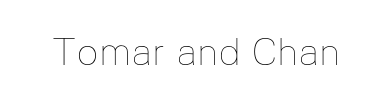
{"italic": "no", "bold": "no", "weight": "thin", "width": "normal", "stroke_contrast": "low", "x_height": "medium", "monospaced": "no", "underline": "no", "letter_spacing": "normal", "letter_spacing_em": 0.0, "glyph_px": 37}
